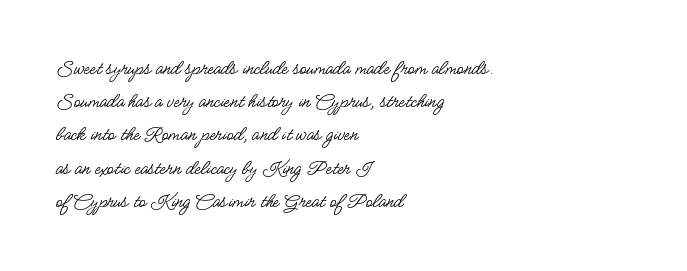
Weight: regular or lighter. Tracking value appears to be zero — textbook default spacing. The passage shown stacks its lines at a standard gap. The lines in this sample share a left origin and differ only in where they stop. Anything drawn beneath the words? Only blank space.
